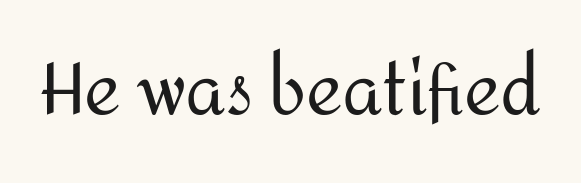
Q: Is the text bold? A: No.
Q: Is the text italic (slanted)? A: No, it is upright.
Q: Is the typeface a serif or a sans-serif typeface? A: Sans-serif.
Q: Is the text underlined? A: No.
Q: Is the spacing between letters normal or unusually wide? A: Normal.
Q: Width (condensed, normal, or wide)? A: Normal.
Q: Stroke contrast? A: Medium.
Q: x-height? A: Medium.
Q: Monospaced? A: No.
